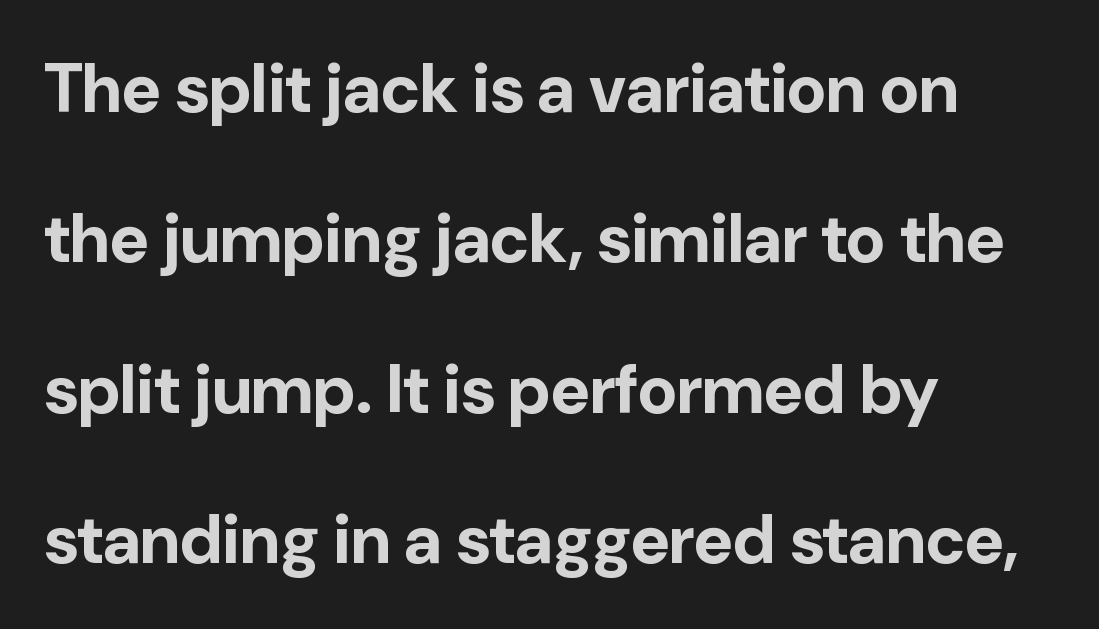
{"serif": "no", "italic": "no", "bold": "yes", "weight": "bold", "width": "normal", "stroke_contrast": "low", "x_height": "medium", "monospaced": "no", "underline": "no", "align": "left", "line_spacing": "loose", "line_spacing_ratio": 2.21, "letter_spacing": "normal", "letter_spacing_em": 0.0, "glyph_px": 68}
